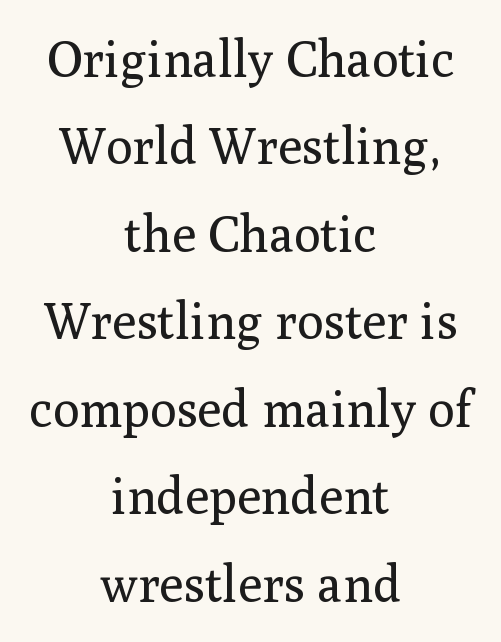
The baseline area is clear. No chunkiness to these letters — they're not bold. Check where the strokes stop: tiny serifs finish them off. Proportional: the letters do not fall into vertical columns.
